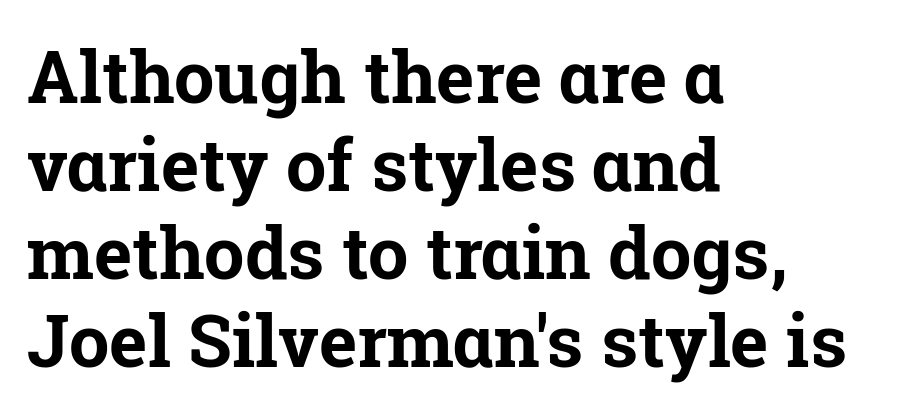
{"serif": "yes", "italic": "no", "bold": "yes", "weight": "bold", "width": "normal", "stroke_contrast": "low", "x_height": "medium", "monospaced": "no", "underline": "no", "align": "left", "line_spacing_ratio": 1.22, "letter_spacing": "normal", "letter_spacing_em": 0.0, "glyph_px": 72}
